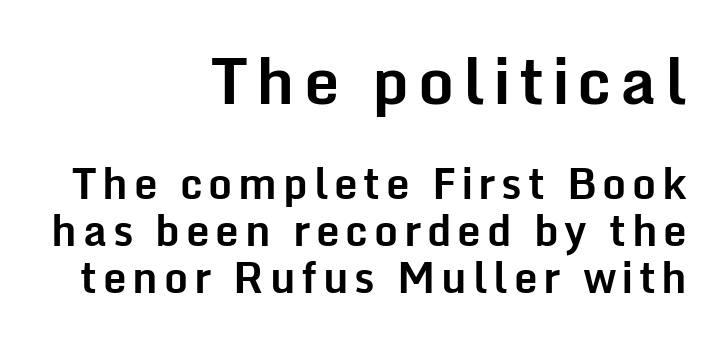
The image shows 63 px bold sans-serif type, upright; set right-aligned, tight line spacing (1.11x), not underlined; the first (top) block is 1.5x larger; low stroke contrast and a medium x-height.
